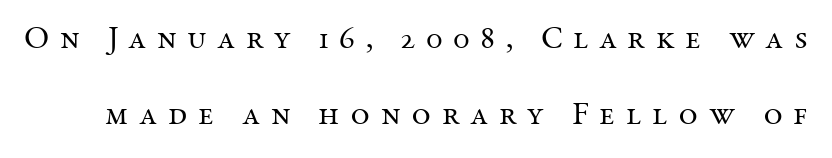
The image shows 33 px regular-weight serif type, upright; set loose line spacing (2.3x), unusually wide letter spacing (+0.32 em), not underlined; medium stroke contrast and a medium x-height.
